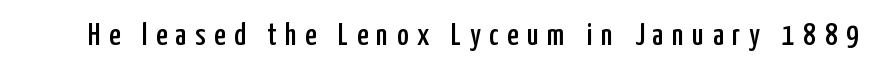
Q: Is the text italic (slanted)? A: No, it is upright.
Q: Is the typeface a serif or a sans-serif typeface? A: Sans-serif.
Q: Is the text underlined? A: No.
Q: Is the spacing between letters normal or unusually wide? A: Unusually wide.
Q: Width (condensed, normal, or wide)? A: Condensed.
Q: Stroke contrast? A: Low.
Q: x-height? A: Medium.
Q: Monospaced? A: No.
